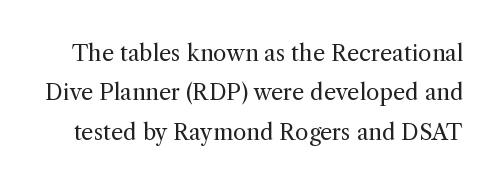
The image shows 22 px text type, upright; set line spacing 1.79x, normal letter spacing, not underlined.
